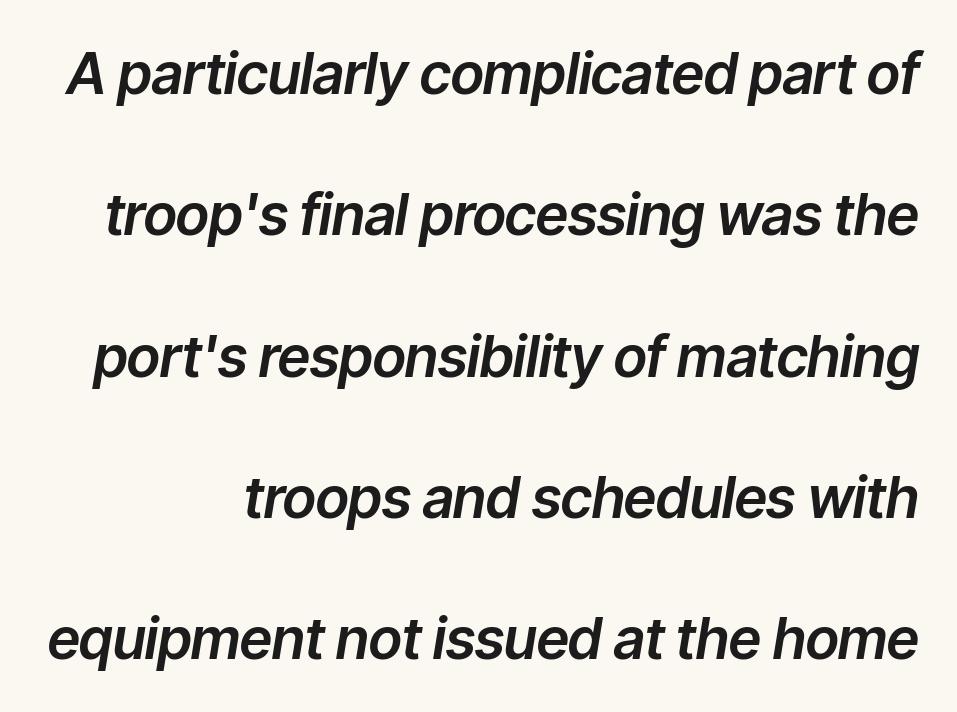
Q: Is the text italic (slanted)? A: Yes, it leans right by about 9 degrees.
Q: Is the text underlined? A: No.
Q: Is the spacing between letters normal or unusually wide? A: Normal.
Q: Is the spacing between lines tight, normal or loose? A: Loose.
Q: Width (condensed, normal, or wide)? A: Normal.
Q: Stroke contrast? A: Low.
Q: x-height? A: Medium.
Q: Monospaced? A: No.
